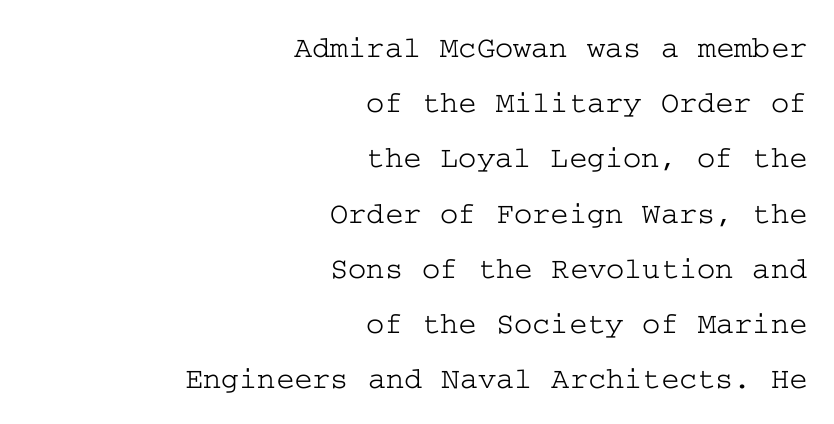
The image shows 31 px wide serif type, upright; set right-aligned, line spacing 1.78x, normal letter spacing, not underlined; low stroke contrast and a medium x-height.
